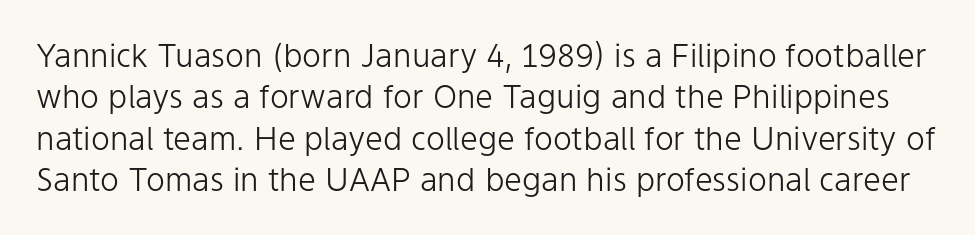
{"serif": "no", "italic": "no", "bold": "no", "weight": "light", "width": "normal", "stroke_contrast": "low", "x_height": "medium", "monospaced": "no", "underline": "no", "line_spacing": "normal", "line_spacing_ratio": 1.29, "letter_spacing": "normal", "letter_spacing_em": 0.0, "glyph_px": 32}
